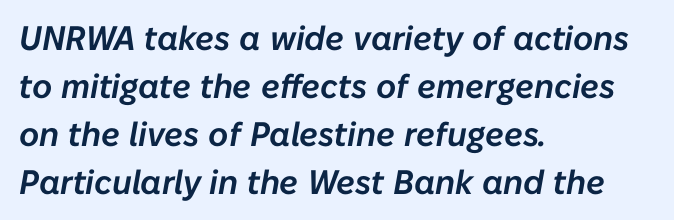
{"italic": "yes", "lean": "right", "slant_degrees": 10, "width": "normal", "stroke_contrast": "low", "x_height": "medium", "monospaced": "no", "underline": "no", "align": "left", "line_spacing": "normal", "line_spacing_ratio": 1.41, "letter_spacing": "normal", "letter_spacing_em": 0.0, "glyph_px": 34}
